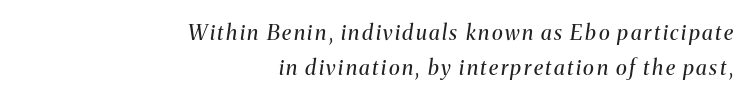
The foot of each line stays bare and open. The weight tops out at a normal text grade. Slant detected: the letters are inclined. Is there much room between lines? A standard amount, neither cramped nor airy.
